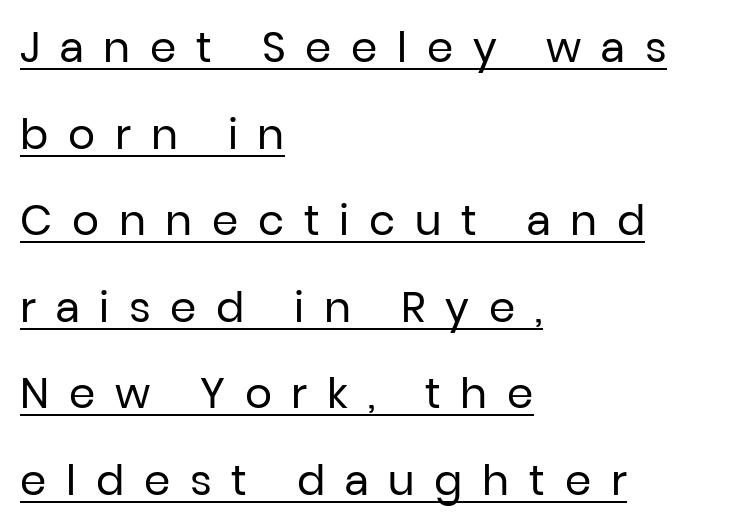
The line texture is sparse and dotted thanks to wide tracking. Nothing heavy about these letters — not bold at all. Serifs: no, the terminals of the letterforms are clean. Proportional: the letters do not fall into vertical columns.
